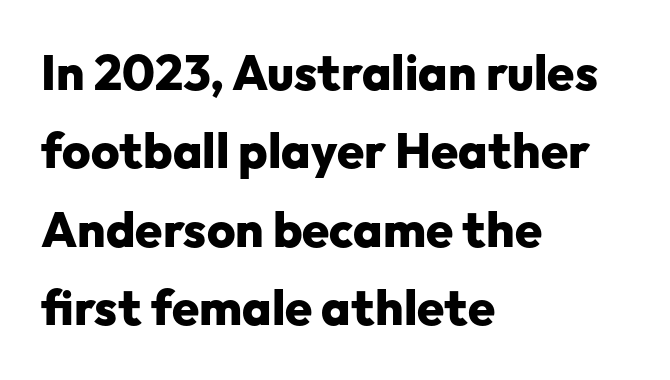
The image shows 49 px heavy sans-serif type, upright; set left-aligned, normal line spacing (1.6x), normal letter spacing, not underlined; low stroke contrast and a medium x-height.
